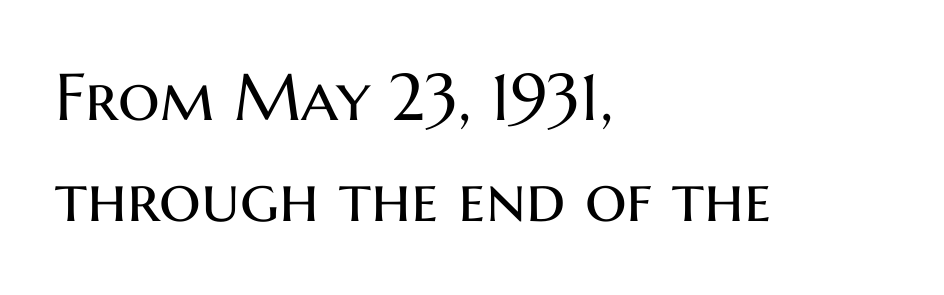
Note the varied advance widths — an 'i' is clearly narrower than an 'm'. No extra tracking has been applied to these lines. Quick note: not italic, upright. Compared with a centered layout, this one pins lines to the left instead. The strip under each line holds only bare page. Leading: standard.
